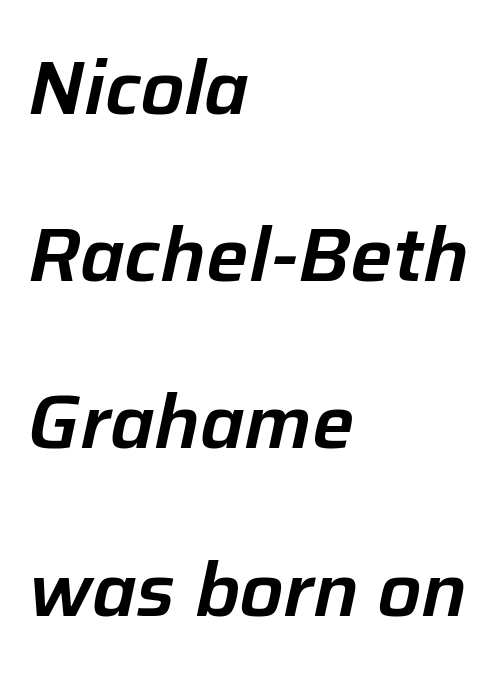
{"italic": "yes", "lean": "right", "slant_degrees": 12, "width": "normal", "stroke_contrast": "low", "x_height": "medium", "monospaced": "no", "underline": "no", "align": "left", "line_spacing": "loose", "line_spacing_ratio": 2.23, "letter_spacing": "normal", "letter_spacing_em": 0.0, "glyph_px": 75}
